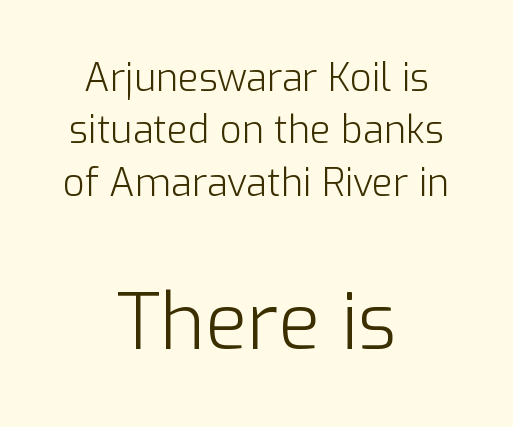
{"serif": "no", "italic": "no", "bold": "no", "weight": "light", "width": "normal", "stroke_contrast": "low", "x_height": "medium", "monospaced": "no", "underline": "no", "align": "center", "line_spacing": "normal", "line_spacing_ratio": 1.38, "letter_spacing": "normal", "letter_spacing_em": 0.0, "larger_block": "second", "size_ratio": 2.03, "glyph_px": 77}
